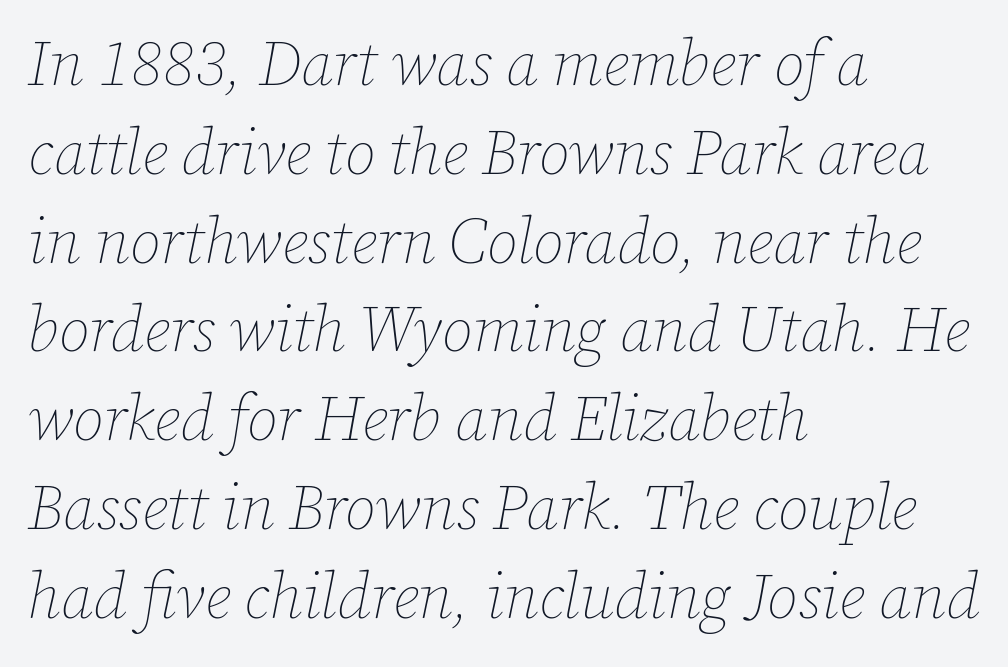
{"italic": "yes", "lean": "right", "slant_degrees": 12, "bold": "no", "weight": "thin", "width": "normal", "stroke_contrast": "low", "x_height": "medium", "monospaced": "no", "underline": "no", "align": "left", "line_spacing": "normal", "line_spacing_ratio": 1.41, "letter_spacing": "normal", "letter_spacing_em": 0.0, "glyph_px": 63}
